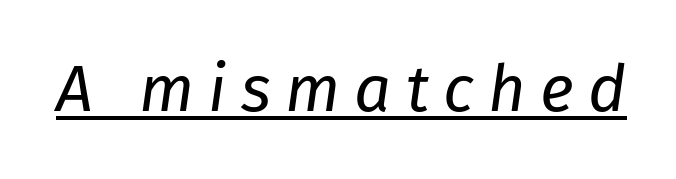
{"italic": "yes", "lean": "right", "slant_degrees": 8, "bold": "no", "weight": "regular", "width": "normal", "stroke_contrast": "low", "x_height": "medium", "monospaced": "no", "underline": "yes", "letter_spacing": "wide", "letter_spacing_em": 0.22, "glyph_px": 65}
